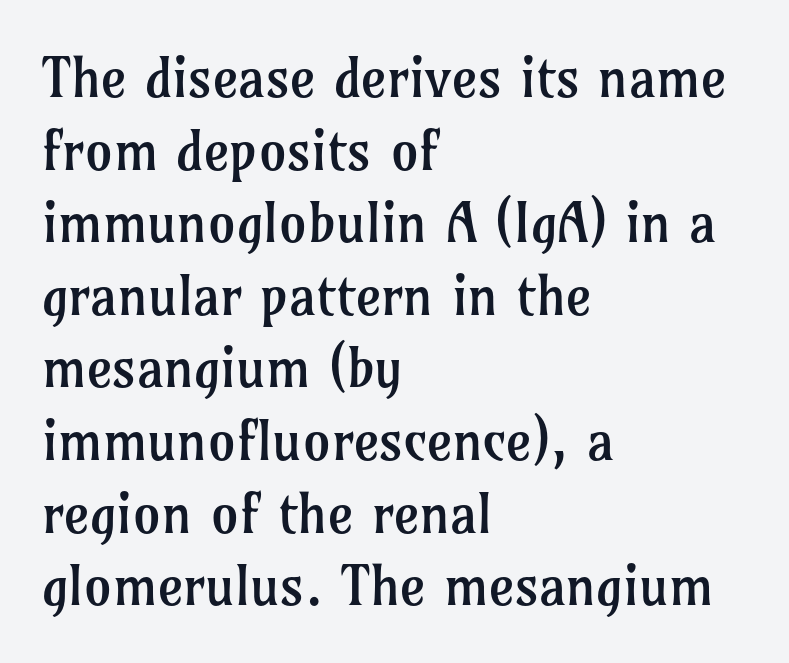
The image shows 55 px regular-weight serif type, upright; set left-aligned, normal line spacing (1.32x), normal letter spacing, not underlined; low stroke contrast and a medium x-height.
